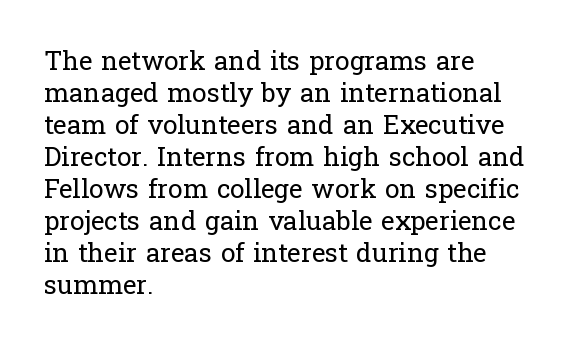
The image shows 26 px text type, upright; set left-aligned, line spacing 1.23x, normal letter spacing, not underlined.
